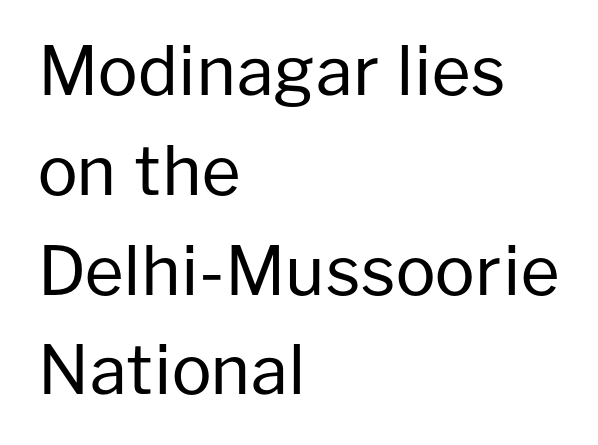
{"serif": "no", "italic": "no", "bold": "no", "weight": "regular", "width": "normal", "stroke_contrast": "low", "x_height": "medium", "monospaced": "no", "underline": "no", "align": "left", "line_spacing": "normal", "line_spacing_ratio": 1.49, "letter_spacing": "normal", "letter_spacing_em": 0.0, "glyph_px": 67}
